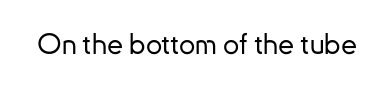
The image shows 29 px sans-serif type, upright; set normal letter spacing, not underlined; low stroke contrast and a small x-height.
